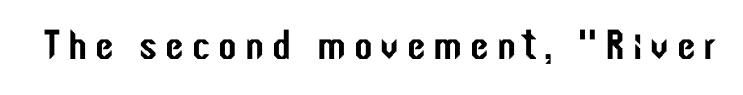
Q: Is the text italic (slanted)? A: No, it is upright.
Q: Is the typeface a serif or a sans-serif typeface? A: Sans-serif.
Q: Is the text underlined? A: No.
Q: Width (condensed, normal, or wide)? A: Condensed.
Q: Stroke contrast? A: Low.
Q: x-height? A: Medium.
Q: Monospaced? A: No.
